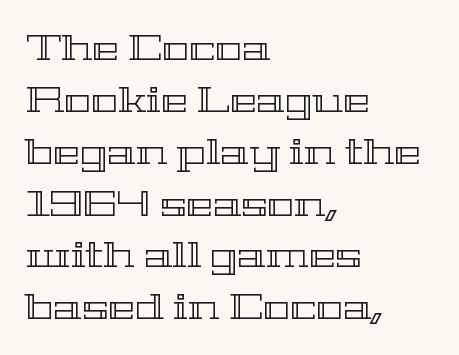
The image shows 36 px wide type, upright; set left-aligned, normal line spacing (1.44x), normal letter spacing, not underlined; a medium x-height.
